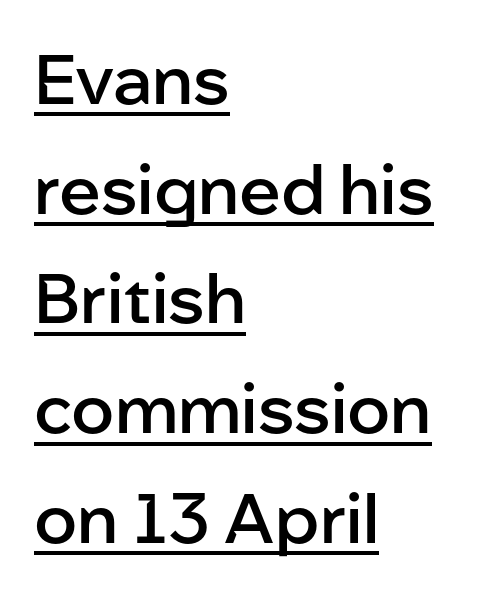
{"serif": "no", "italic": "no", "bold": "semi", "weight": "semibold", "width": "normal", "stroke_contrast": "low", "x_height": "medium", "monospaced": "no", "underline": "yes", "align": "left", "line_spacing": "normal", "line_spacing_ratio": 1.59, "letter_spacing": "normal", "letter_spacing_em": 0.0, "glyph_px": 69}
